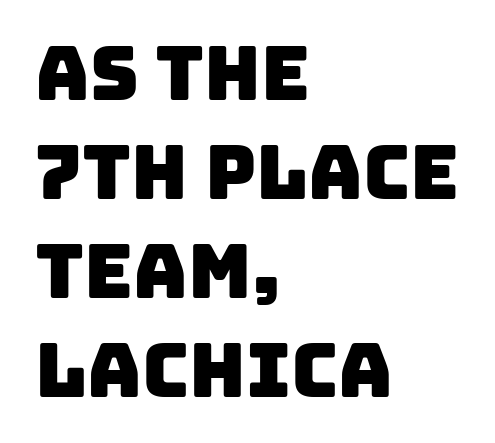
The image shows 75 px sans-serif type; set left-aligned, normal line spacing (1.32x), normal letter spacing, not underlined; low stroke contrast and a large x-height.
